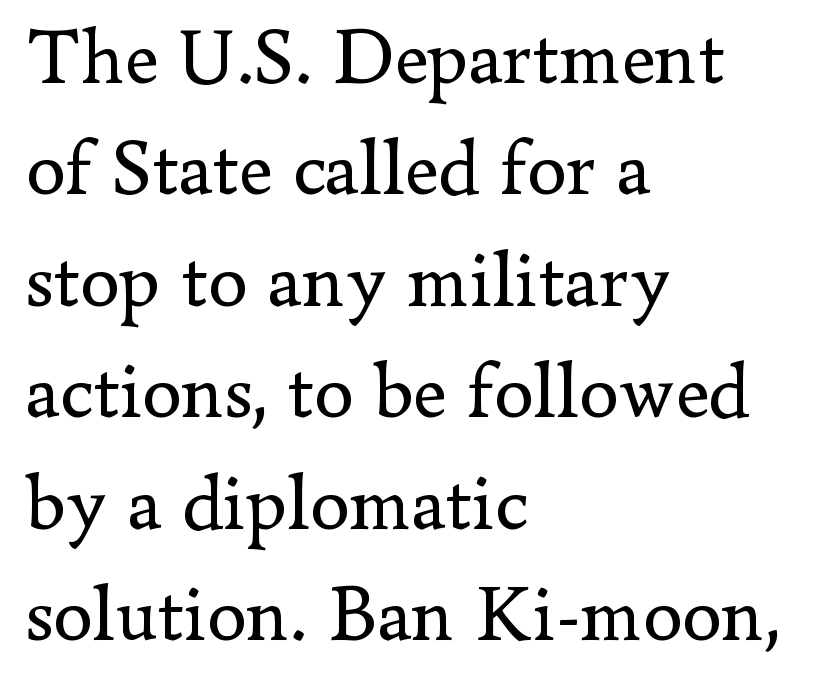
Q: Is the text bold? A: No.
Q: Is the text italic (slanted)? A: No, it is upright.
Q: Is the typeface a serif or a sans-serif typeface? A: Serif.
Q: Is the text underlined? A: No.
Q: How is the paragraph aligned? A: Left-aligned.
Q: Is the spacing between letters normal or unusually wide? A: Normal.
Q: Is the spacing between lines tight, normal or loose? A: Normal.
Q: Width (condensed, normal, or wide)? A: Normal.
Q: Stroke contrast? A: Low.
Q: x-height? A: Small.
Q: Monospaced? A: No.
